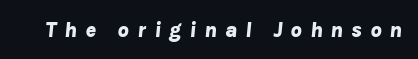
Q: Is the text bold? A: Yes.
Q: Is the text italic (slanted)? A: Yes, it leans right by about 8 degrees.
Q: Is the text underlined? A: No.
Q: Is the spacing between letters normal or unusually wide? A: Unusually wide.
